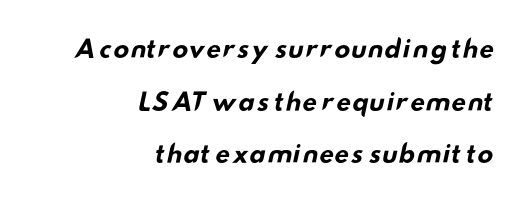
The image shows 24 px bold type; set right-aligned, loose line spacing (2.19x), normal letter spacing, not underlined.
